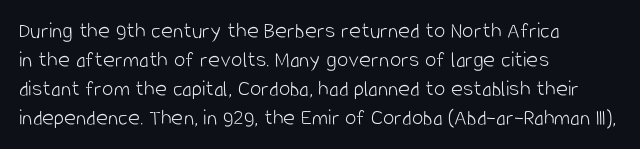
The image shows 23 px text type, upright; set left-aligned, normal line spacing (1.26x), normal letter spacing, not underlined.
